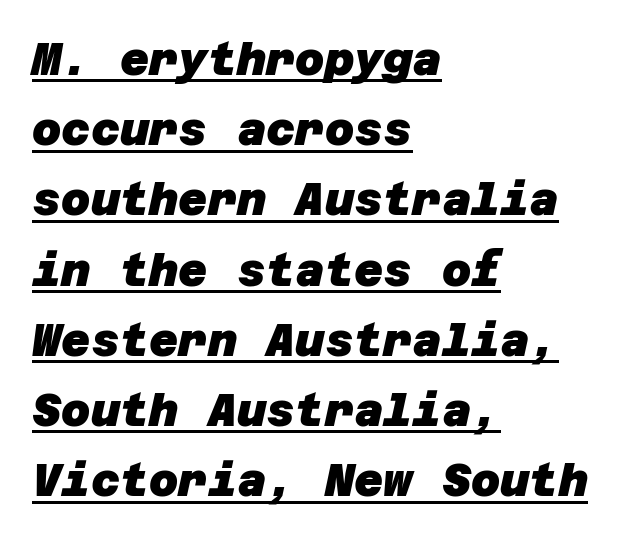
The image shows 45 px heavy sans-serif type; set left-aligned, normal line spacing (1.56x), normal letter spacing, underlined; low stroke contrast and a large x-height.
